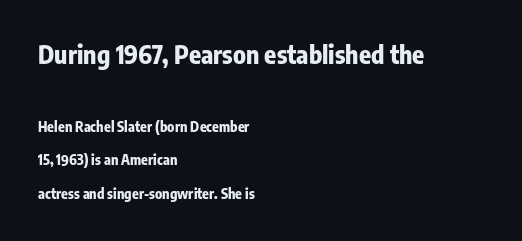
Q: Is the text bold? A: Yes.
Q: Is the text italic (slanted)? A: No, it is upright.
Q: Is the text underlined? A: No.
Q: How is the paragraph aligned? A: Left-aligned.
Q: Is the spacing between letters normal or unusually wide? A: Normal.
Q: Is the spacing between lines tight, normal or loose? A: Loose.
Q: Which block of text is set in a larger size, the first (top) or the second (bottom)? A: The first (top) one.
